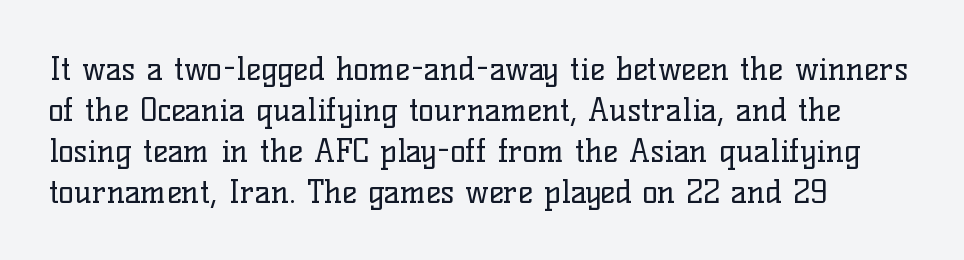
The typeface chosen for these lines features serifs. Ascenders rise straight up at ninety degrees. The tracking reads as untouched default to a designer's eye. Heaviness? Minimal to ordinary, like unemphasized prose. The strip under each line holds only bare page.
